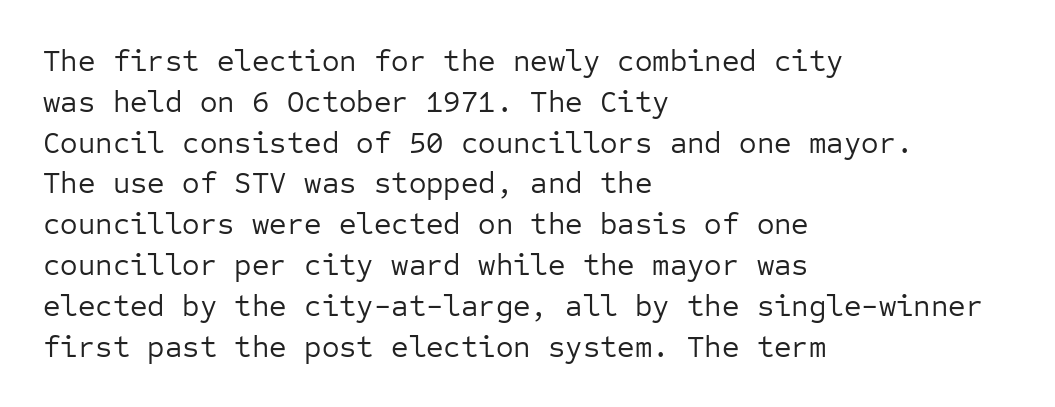
Notice how the passage keeps a crisp vertical edge on the left only. The rendering uses a moderate line-height, typical for paragraphs. The specimen reads as upright at a glance. The face used here is a sans, in the tradition of grotesques and geometrics.
